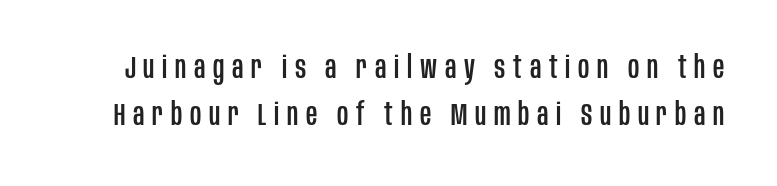
The tracking jumps out immediately: characters are airy and widely separated. Grotesque or geometric, the face here clearly has no serifs. It's the straight-up-and-down kind of type. Plain, unruled lines of type.
